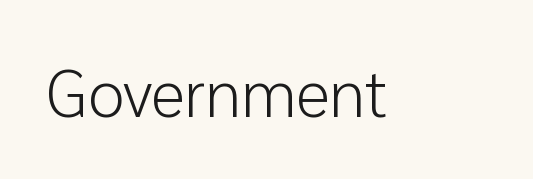
{"serif": "no", "italic": "no", "bold": "no", "weight": "light", "width": "normal", "stroke_contrast": "low", "x_height": "medium", "monospaced": "no", "underline": "no", "letter_spacing": "normal", "letter_spacing_em": 0.0, "glyph_px": 66}
